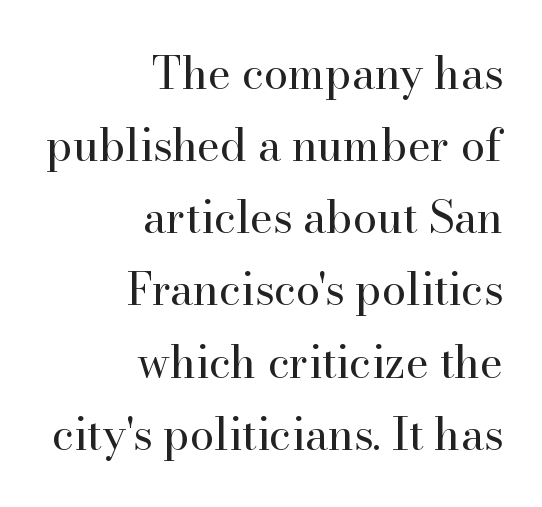
{"serif": "yes", "italic": "no", "bold": "no", "weight": "regular", "width": "normal", "stroke_contrast": "high", "x_height": "small", "monospaced": "no", "underline": "no", "align": "right", "line_spacing": "normal", "line_spacing_ratio": 1.64, "letter_spacing": "normal", "letter_spacing_em": 0.0, "glyph_px": 44}
